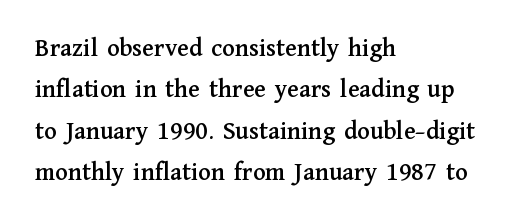
Honestly, there is no underline to notice here at all. Nothing unusual about the tracking: characters are spaced as the font intends. These lines stack with their left ends in a neat column. Posture: vertical. Normally led — the rows are evenly, conventionally spaced.
